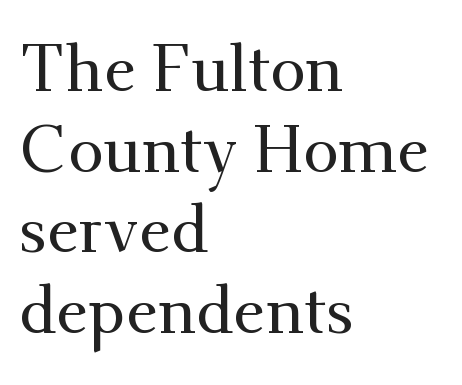
The image shows 65 px serif type, upright; set left-aligned, line spacing 1.24x, normal letter spacing, not underlined; medium stroke contrast and a small x-height.
